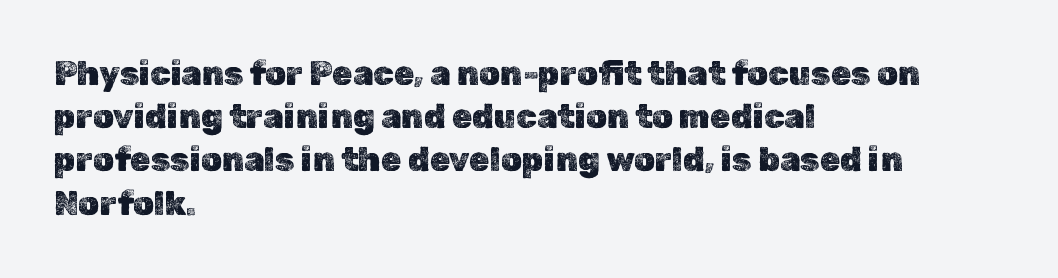
{"italic": "no", "width": "normal", "x_height": "medium", "monospaced": "no", "underline": "no", "align": "left", "line_spacing": "normal", "line_spacing_ratio": 1.31, "letter_spacing": "normal", "letter_spacing_em": 0.0, "glyph_px": 33}
